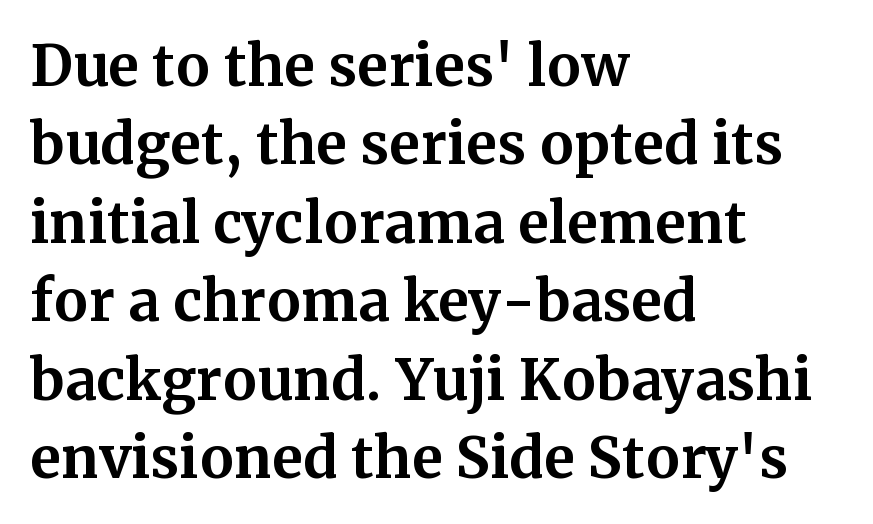
The image shows 56 px bold serif type, upright; set left-aligned, normal line spacing (1.4x), normal letter spacing, not underlined; medium stroke contrast and a medium x-height.
